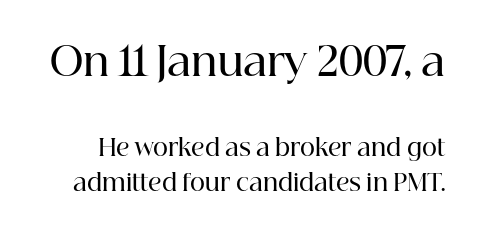
The image shows 40 px semibold serif type, upright; set normal line spacing (1.52x), normal letter spacing, not underlined; the first (top) block is 1.74x larger; high stroke contrast and a medium x-height.
